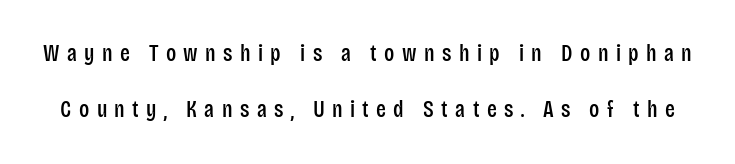
Q: Is the text italic (slanted)? A: No, it is upright.
Q: Is the text underlined? A: No.
Q: Is the spacing between letters normal or unusually wide? A: Unusually wide.
Q: Is the spacing between lines tight, normal or loose? A: Loose.
